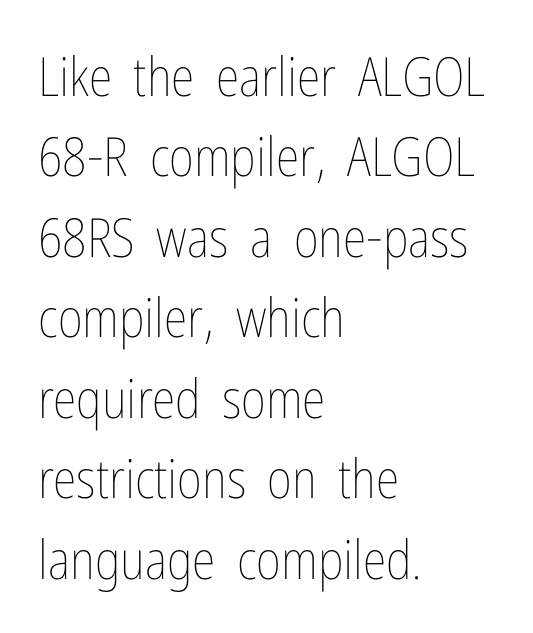
Q: Is the text bold? A: No.
Q: Is the text italic (slanted)? A: No, it is upright.
Q: Is the text underlined? A: No.
Q: How is the paragraph aligned? A: Left-aligned.
Q: Is the spacing between letters normal or unusually wide? A: Normal.
Q: Is the spacing between lines tight, normal or loose? A: Normal.
Q: Width (condensed, normal, or wide)? A: Condensed.
Q: Stroke contrast? A: Low.
Q: x-height? A: Medium.
Q: Monospaced? A: No.
